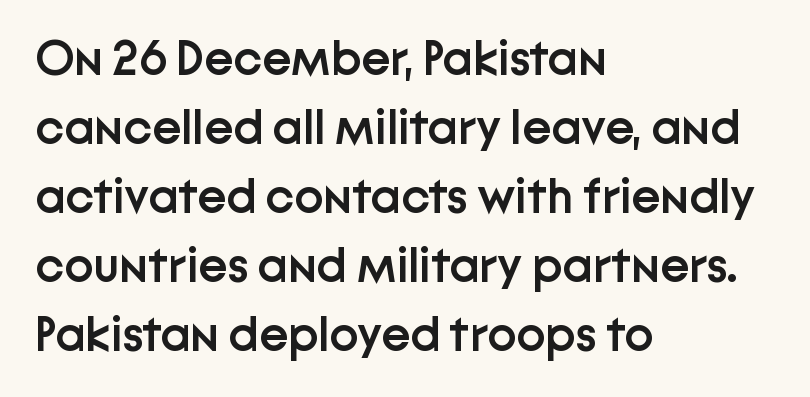
The passage is arranged the way most books set body copy — flush left. Rows of type keep a routine distance in the vertical direction. Notice how the stems are strictly vertical — no italics here. Clear beneath every line of the passage.
